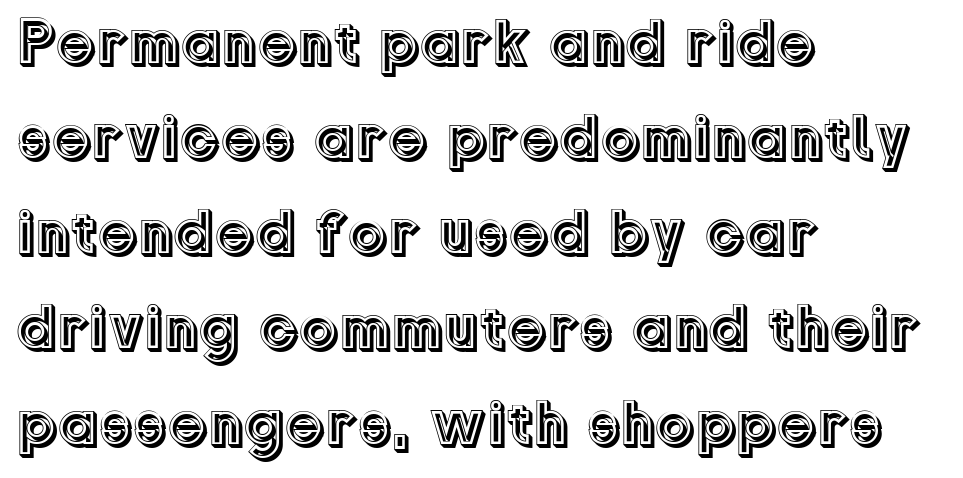
{"italic": "no", "width": "normal", "x_height": "medium", "monospaced": "no", "underline": "no", "align": "left", "line_spacing": "normal", "line_spacing_ratio": 1.51, "letter_spacing": "normal", "letter_spacing_em": 0.0, "glyph_px": 63}
